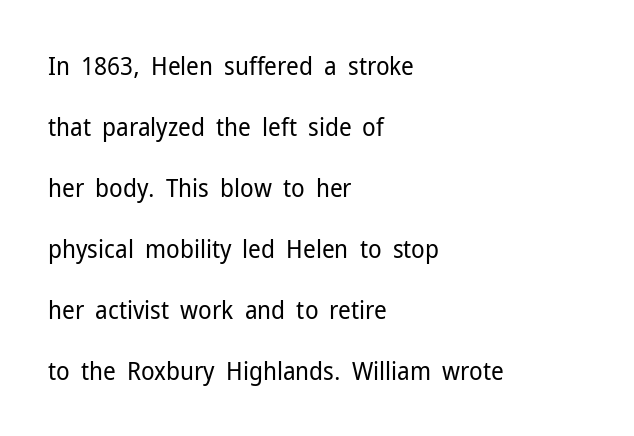
{"italic": "no", "bold": "no", "underline": "no", "align": "left", "line_spacing": "loose", "line_spacing_ratio": 2.44, "letter_spacing": "normal", "letter_spacing_em": 0.0, "glyph_px": 25}
